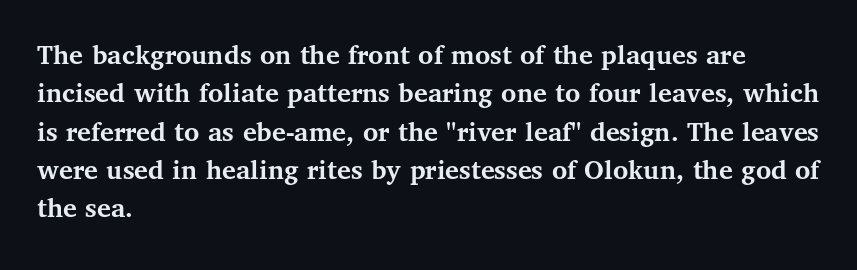
What's the leading like? Ordinary, nothing unusual. Italic: no, the glyphs are upright roman. The typesetting leans heavy: a genuine bold. Spacing verdict: proportional, widths tailored to each character. You can tell from the footed stems that serif type was used.
